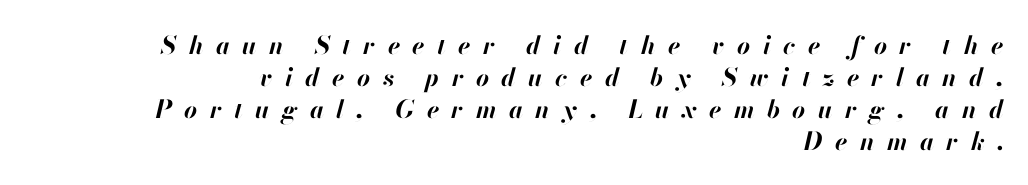
Successive baselines arrive at the customary interval. Students, note that the glyphs here are deliberately spaced far apart. Just letters on the line, the space beneath them empty. These words are printed bold, with thick strokes throughout. Every row of glyphs terminates at an identical x-position on the right. The whole block is typeset with a tilt.
